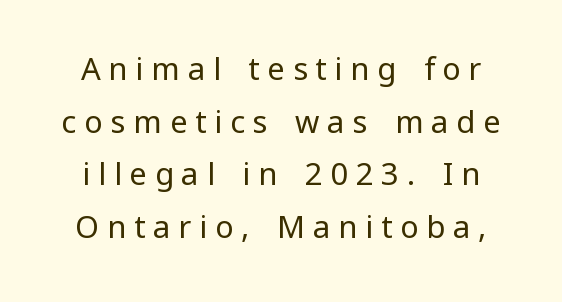
The image shows 31 px regular-weight sans-serif type, upright; set normal line spacing (1.7x), unusually wide letter spacing (+0.25 em), not underlined; low stroke contrast and a medium x-height.
